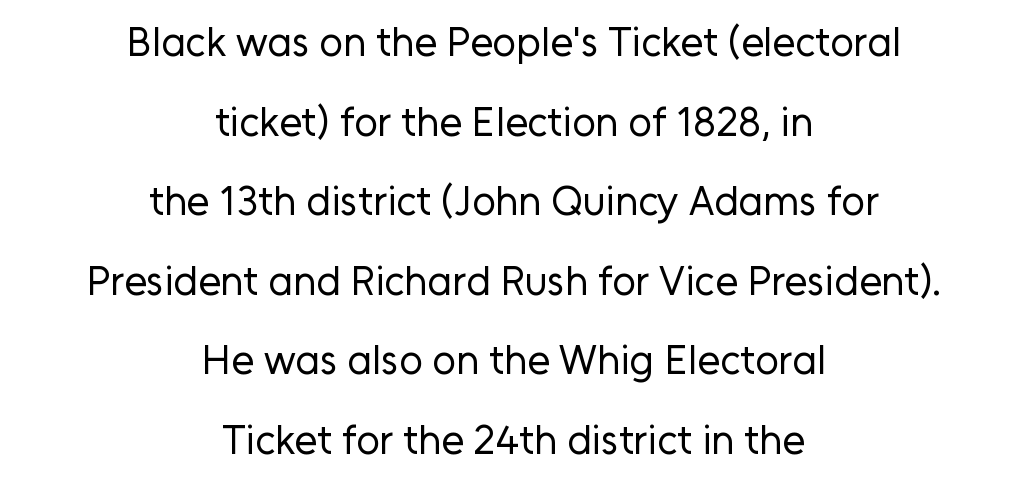
{"serif": "no", "italic": "no", "bold": "no", "weight": "regular", "width": "normal", "stroke_contrast": "low", "x_height": "medium", "monospaced": "no", "underline": "no", "align": "center", "line_spacing": "loose", "line_spacing_ratio": 1.94, "letter_spacing": "normal", "letter_spacing_em": 0.0, "glyph_px": 41}
